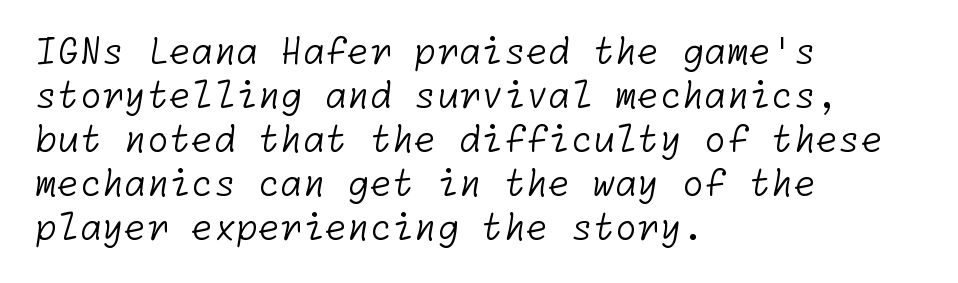
{"serif": "no", "bold": "no", "weight": "light", "width": "normal", "stroke_contrast": "low", "x_height": "medium", "underline": "no", "align": "left", "line_spacing_ratio": 1.22, "letter_spacing": "normal", "letter_spacing_em": 0.0, "glyph_px": 36}
